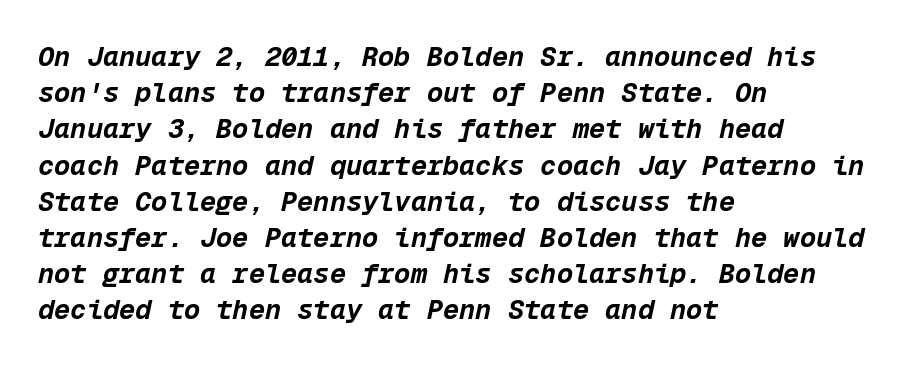
The glyphs have the mass of a bold cut. Vertically, the passage feels balanced, rows spaced as you'd expect. The specimen omits any rule beneath the text block's lines. The passage is arranged the way most books set body copy — flush left.
